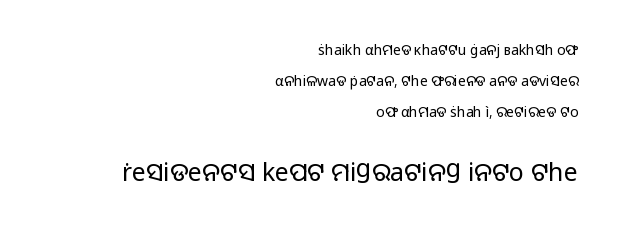
The image shows 25 px text type, upright; set right-aligned, loose line spacing (2.23x), normal letter spacing, not underlined; the second (bottom) block is 1.79x larger.
